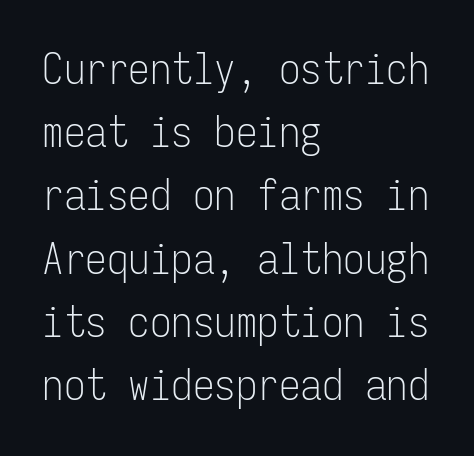
Q: Is the text bold? A: No.
Q: Is the text italic (slanted)? A: No, it is upright.
Q: Is the typeface a serif or a sans-serif typeface? A: Sans-serif.
Q: Is the text underlined? A: No.
Q: How is the paragraph aligned? A: Left-aligned.
Q: Is the spacing between letters normal or unusually wide? A: Normal.
Q: Is the spacing between lines tight, normal or loose? A: Normal.
Q: Width (condensed, normal, or wide)? A: Condensed.
Q: Stroke contrast? A: Low.
Q: x-height? A: Medium.
Q: Monospaced? A: Yes.
